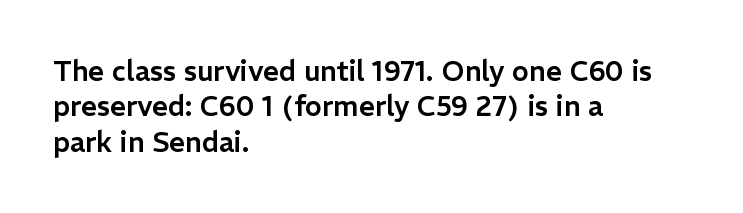
The image shows 28 px sans-serif type, upright; set left-aligned, normal line spacing (1.26x), normal letter spacing, not underlined; low stroke contrast and a medium x-height.
